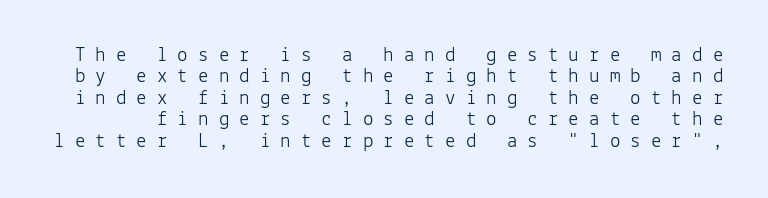
If you drew a line through each stem, it would be perfectly vertical. The rendering uses a small line-height, squeezing the rows. The glyphs are unaccompanied by any horizontal stroke below them. The font is comparable to plain body text, perhaps lighter. A typesetter would call this heavily tracked-out type.
